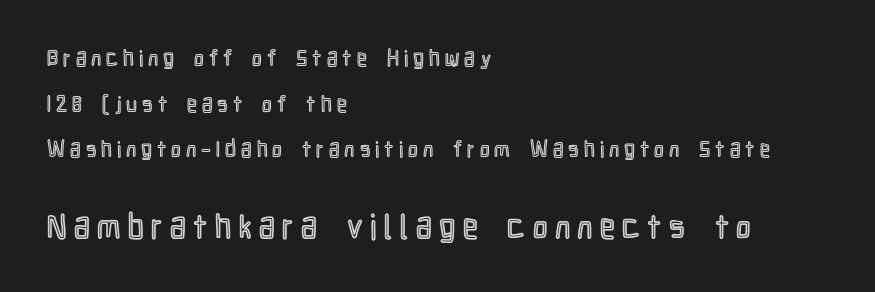
Observe the wide spacing: letters keep a clear distance from each other. Caption: upper text group reduced, lower text group enlarged. Descenders hang freely into open space. The paragraph has a hard left edge and a soft right edge.
